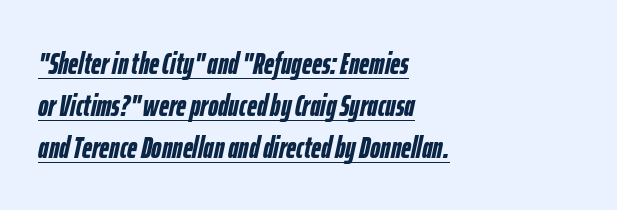
The image shows 31 px semibold, condensed type, italic (leaning right); set left-aligned, normal line spacing (1.35x), normal letter spacing, underlined; low stroke contrast and a medium x-height.
